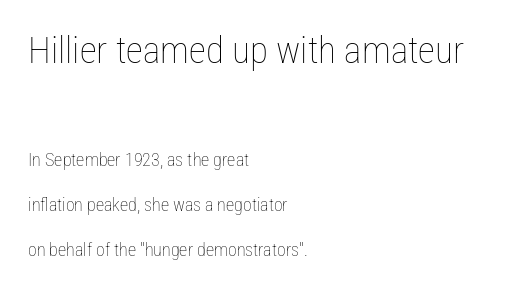
{"italic": "no", "bold": "no", "weight": "thin", "width": "condensed", "stroke_contrast": "low", "x_height": "medium", "monospaced": "no", "underline": "no", "align": "left", "line_spacing": "loose", "line_spacing_ratio": 2.48, "letter_spacing": "normal", "letter_spacing_em": 0.0, "larger_block": "first", "size_ratio": 2.06, "glyph_px": 37}
